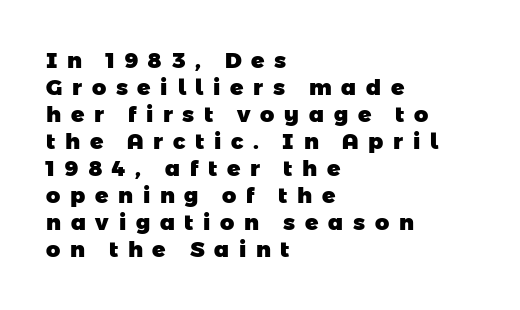
Q: Is the text bold? A: Yes.
Q: Is the text underlined? A: No.
Q: How is the paragraph aligned? A: Left-aligned.
Q: Is the spacing between letters normal or unusually wide? A: Unusually wide.
